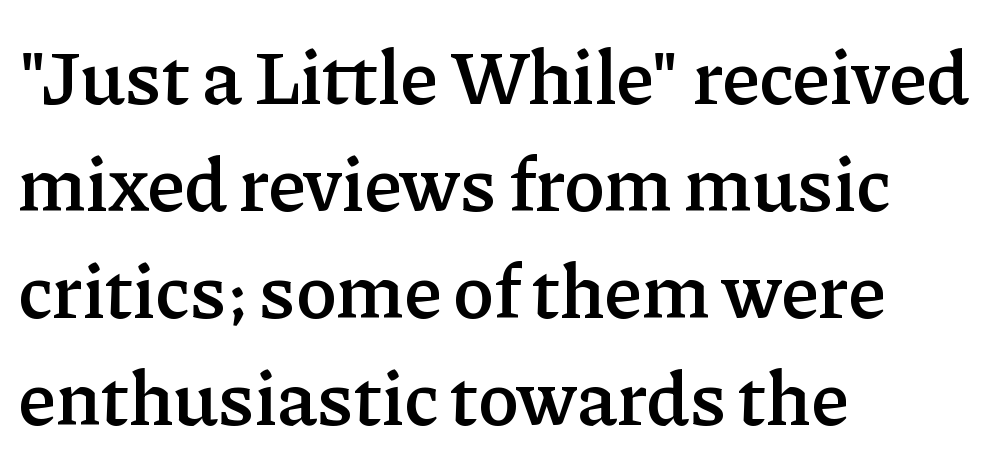
Small tapered or slab feet sit at the stroke ends, so this counts as serif. These lines are rendered in a variable-pitch font. The specimen omits any rule beneath the text block's lines. The text block is weighted toward the left margin, trailing off unevenly rightward. The face used here is rendered with its standard letterfit. One glance says typical: line gaps are just what's usual.
